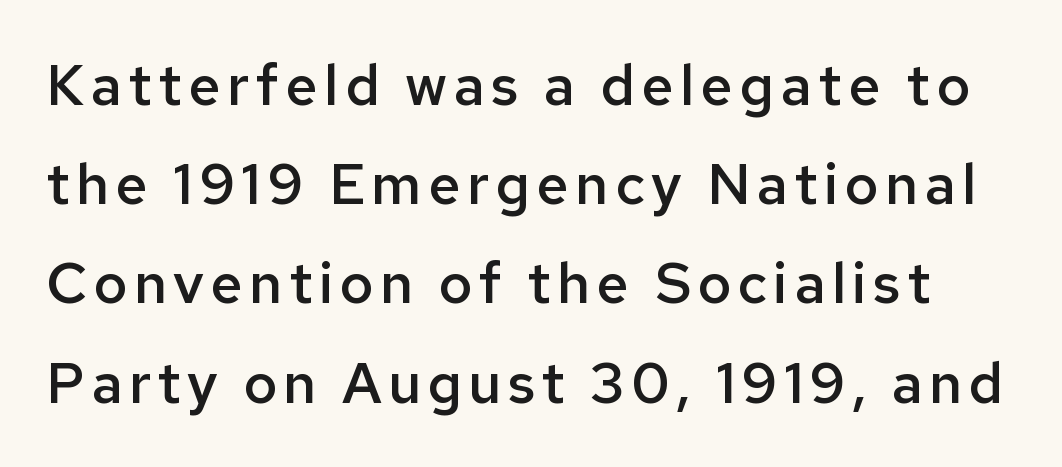
Q: Is the text bold? A: Semi-bold.
Q: Is the text italic (slanted)? A: No, it is upright.
Q: Is the typeface a serif or a sans-serif typeface? A: Sans-serif.
Q: Is the text underlined? A: No.
Q: Width (condensed, normal, or wide)? A: Normal.
Q: Stroke contrast? A: Low.
Q: x-height? A: Medium.
Q: Monospaced? A: No.
